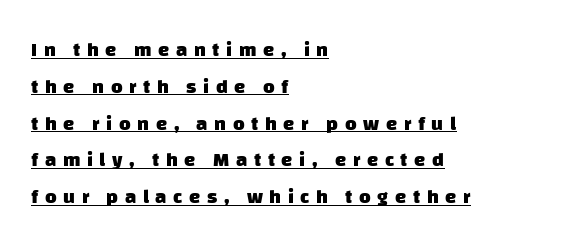
Q: Is the text bold? A: Yes.
Q: Is the text underlined? A: Yes.
Q: How is the paragraph aligned? A: Left-aligned.
Q: Is the spacing between letters normal or unusually wide? A: Unusually wide.
